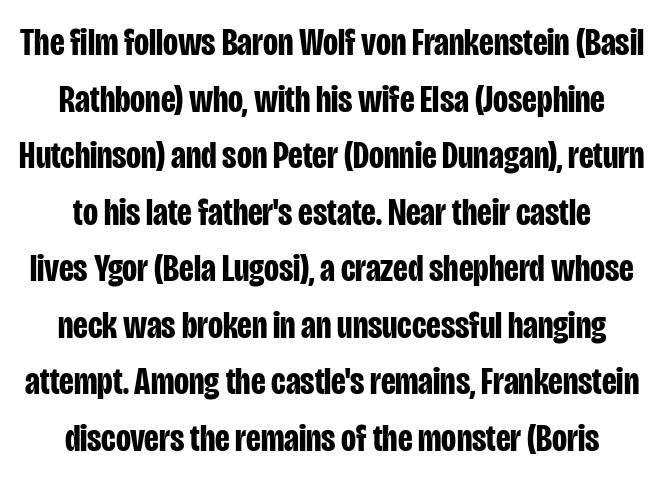
{"serif": "no", "italic": "no", "bold": "yes", "weight": "bold", "width": "condensed", "stroke_contrast": "low", "x_height": "large", "monospaced": "no", "underline": "no", "line_spacing": "normal", "line_spacing_ratio": 1.45, "letter_spacing": "normal", "letter_spacing_em": 0.0, "glyph_px": 39}
